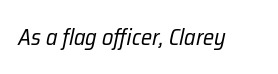
The image shows 23 px text type, italic (leaning right); set normal letter spacing, not underlined.
